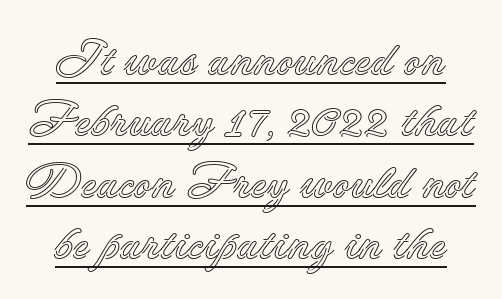
{"width": "normal", "x_height": "small", "monospaced": "no", "underline": "yes", "line_spacing": "normal", "line_spacing_ratio": 1.28, "letter_spacing": "normal", "letter_spacing_em": 0.0, "glyph_px": 48}
